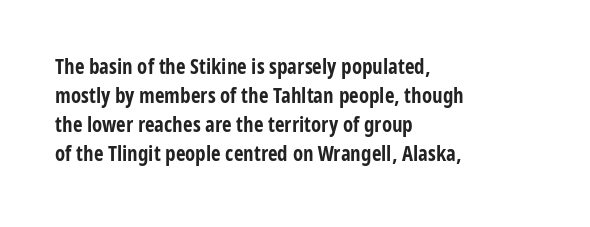
The image shows 21 px bold type, upright; set left-aligned, normal line spacing (1.38x), normal letter spacing, not underlined.
